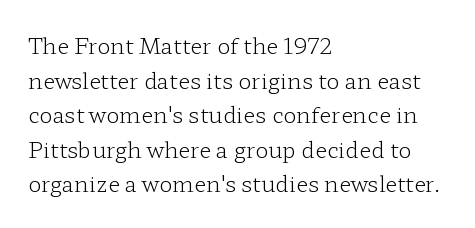
Which margin do the lines hug? The left one — the right edge is uneven. This is roman type, the default non-slanted kind. Summary of vertical rhythm: regular, with standard interline spacing. These glyphs show unthickened strokes, regular width or finer. The rendering keeps characters at their native spacing. The gap between lines stays unmarked.
